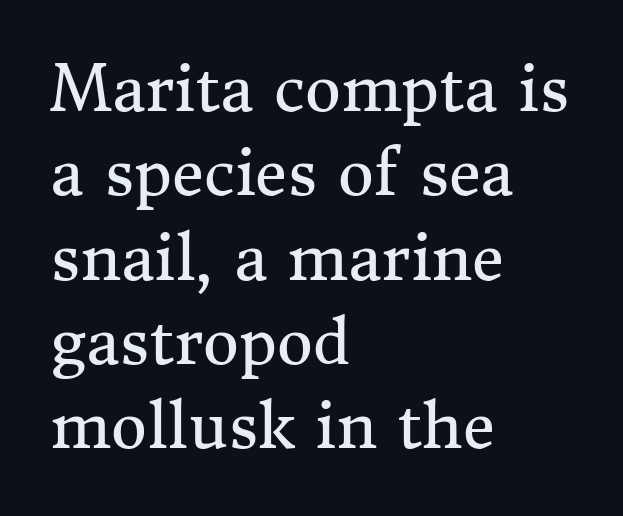
Q: Is the text bold? A: No.
Q: Is the text italic (slanted)? A: No, it is upright.
Q: Is the typeface a serif or a sans-serif typeface? A: Serif.
Q: Is the text underlined? A: No.
Q: How is the paragraph aligned? A: Left-aligned.
Q: Is the spacing between letters normal or unusually wide? A: Normal.
Q: Is the spacing between lines tight, normal or loose? A: Normal.
Q: Width (condensed, normal, or wide)? A: Normal.
Q: Stroke contrast? A: Medium.
Q: x-height? A: Medium.
Q: Monospaced? A: No.
